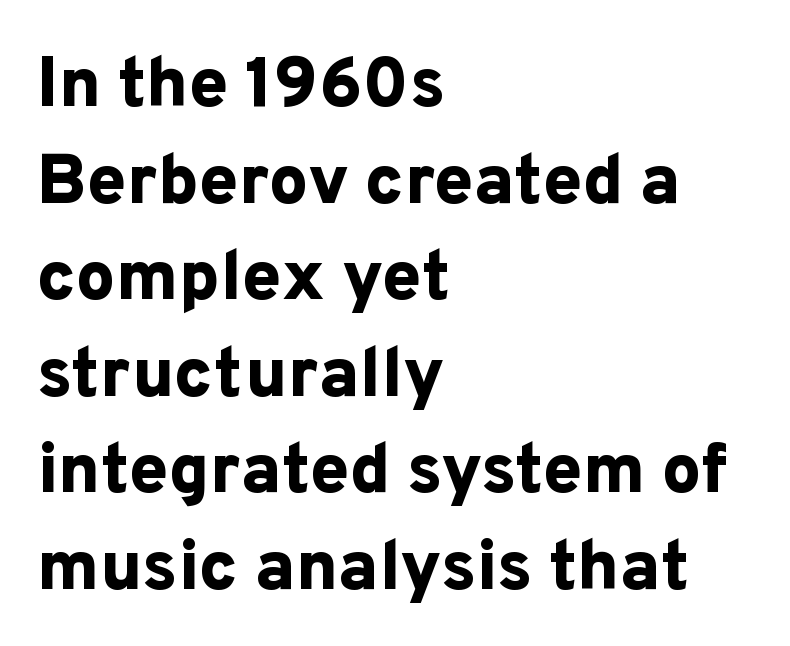
Q: Is the text bold? A: Yes.
Q: Is the text italic (slanted)? A: No, it is upright.
Q: Is the typeface a serif or a sans-serif typeface? A: Sans-serif.
Q: Is the text underlined? A: No.
Q: How is the paragraph aligned? A: Left-aligned.
Q: Is the spacing between letters normal or unusually wide? A: Normal.
Q: Is the spacing between lines tight, normal or loose? A: Normal.
Q: Width (condensed, normal, or wide)? A: Normal.
Q: Stroke contrast? A: Low.
Q: x-height? A: Medium.
Q: Monospaced? A: No.
